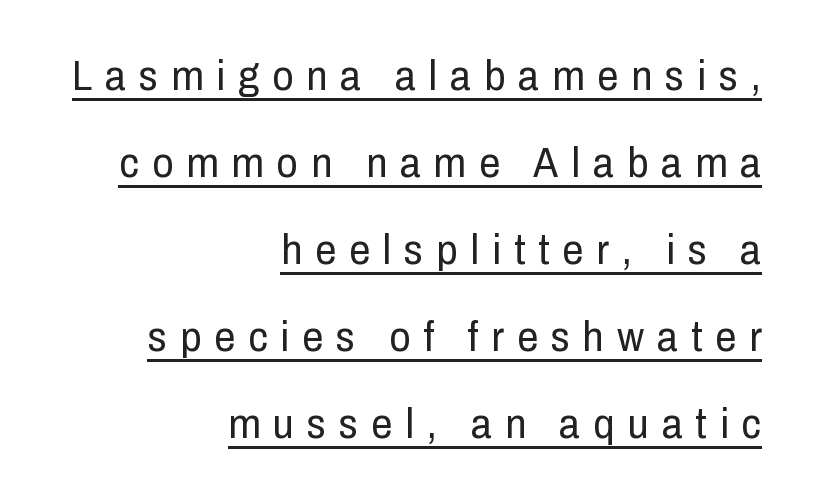
{"serif": "no", "italic": "no", "bold": "no", "weight": "regular", "width": "condensed", "stroke_contrast": "low", "x_height": "medium", "monospaced": "no", "underline": "yes", "align": "right", "line_spacing": "loose", "line_spacing_ratio": 2.07, "letter_spacing": "wide", "letter_spacing_em": 0.31, "glyph_px": 42}
